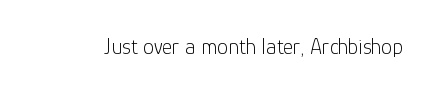
The space directly below the letters is spotless. Quick note: not italic, upright. The line texture is even and compact thanks to regular tracking. These glyphs show unthickened strokes, regular width or finer.
